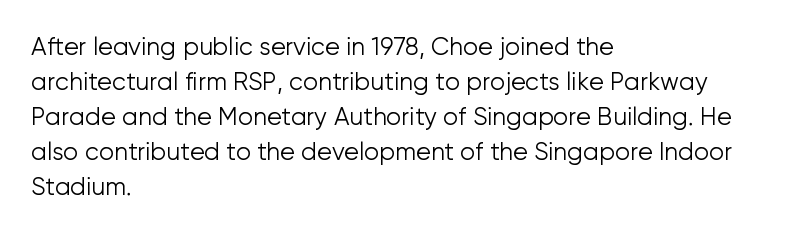
Q: Is the text bold? A: No.
Q: Is the text italic (slanted)? A: No, it is upright.
Q: Is the text underlined? A: No.
Q: How is the paragraph aligned? A: Left-aligned.
Q: Is the spacing between letters normal or unusually wide? A: Normal.
Q: Is the spacing between lines tight, normal or loose? A: Normal.
